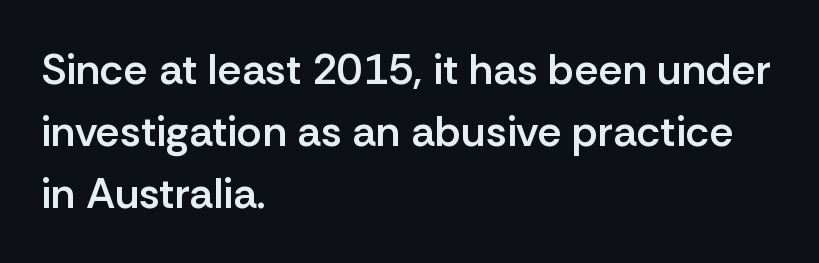
Q: Is the text bold? A: Semi-bold.
Q: Is the text italic (slanted)? A: No, it is upright.
Q: Is the typeface a serif or a sans-serif typeface? A: Sans-serif.
Q: Is the text underlined? A: No.
Q: How is the paragraph aligned? A: Left-aligned.
Q: Is the spacing between letters normal or unusually wide? A: Normal.
Q: Is the spacing between lines tight, normal or loose? A: Normal.
Q: Width (condensed, normal, or wide)? A: Normal.
Q: Stroke contrast? A: Low.
Q: x-height? A: Medium.
Q: Monospaced? A: No.
